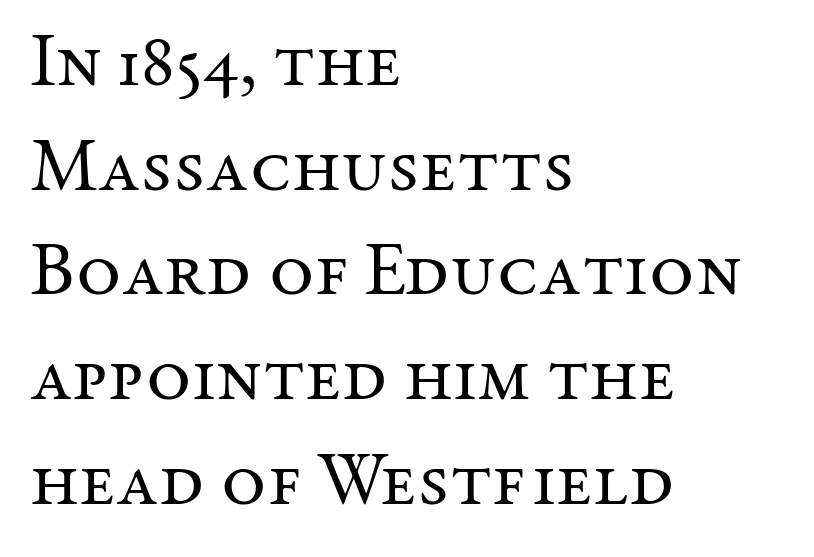
Q: Is the text bold? A: No.
Q: Is the text italic (slanted)? A: No, it is upright.
Q: Is the typeface a serif or a sans-serif typeface? A: Serif.
Q: Is the text underlined? A: No.
Q: How is the paragraph aligned? A: Left-aligned.
Q: Is the spacing between letters normal or unusually wide? A: Normal.
Q: Is the spacing between lines tight, normal or loose? A: Normal.
Q: Width (condensed, normal, or wide)? A: Normal.
Q: Stroke contrast? A: Medium.
Q: x-height? A: Medium.
Q: Monospaced? A: No.
